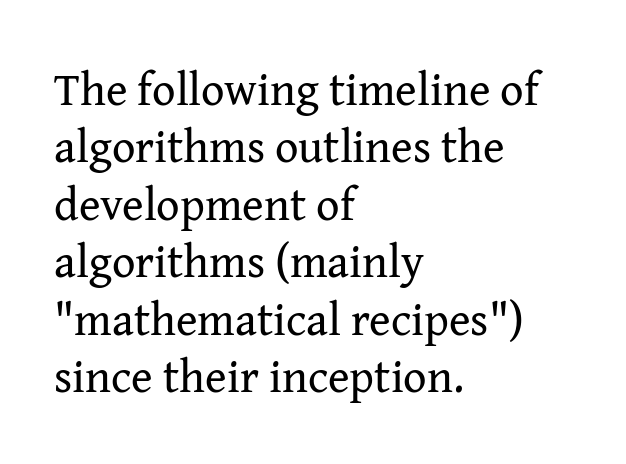
{"serif": "yes", "italic": "no", "bold": "no", "weight": "regular", "width": "normal", "stroke_contrast": "medium", "x_height": "medium", "monospaced": "no", "underline": "no", "align": "left", "line_spacing": "normal", "line_spacing_ratio": 1.25, "letter_spacing": "normal", "letter_spacing_em": 0.0, "glyph_px": 46}
